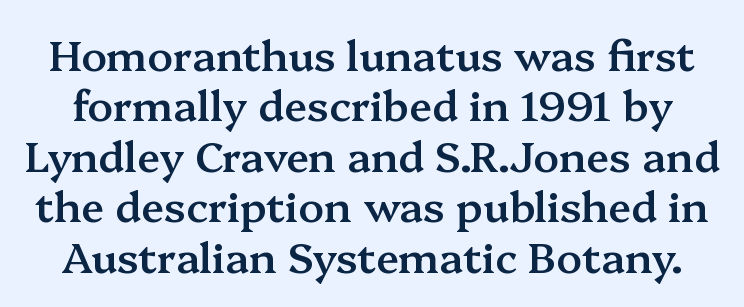
The font's upright variant was chosen for this text. Has an underline been added? It has not. This rendering leaves character spacing at its baseline value. What kind of face is this? One with serifs. Proportional: the letters do not fall into vertical columns.
